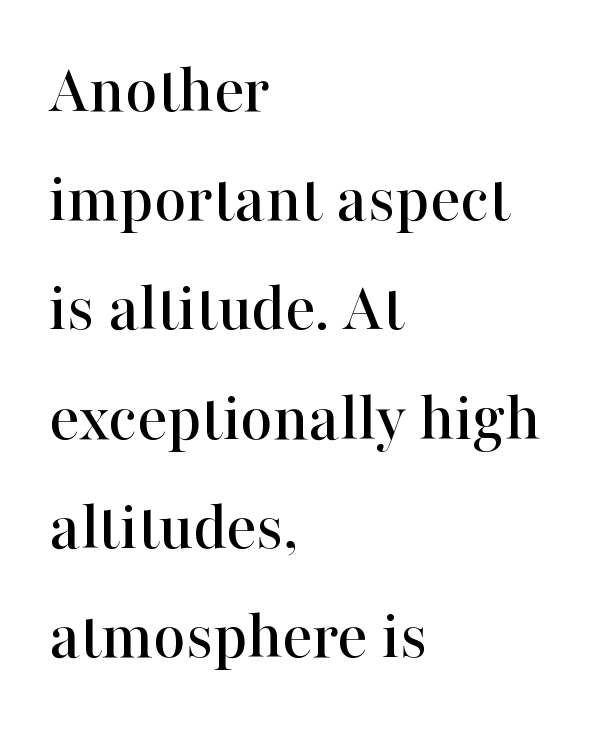
Q: Is the text italic (slanted)? A: No, it is upright.
Q: Is the typeface a serif or a sans-serif typeface? A: Serif.
Q: Is the text underlined? A: No.
Q: How is the paragraph aligned? A: Left-aligned.
Q: Is the spacing between letters normal or unusually wide? A: Normal.
Q: Is the spacing between lines tight, normal or loose? A: Normal.
Q: Width (condensed, normal, or wide)? A: Normal.
Q: Stroke contrast? A: High.
Q: x-height? A: Medium.
Q: Monospaced? A: No.
